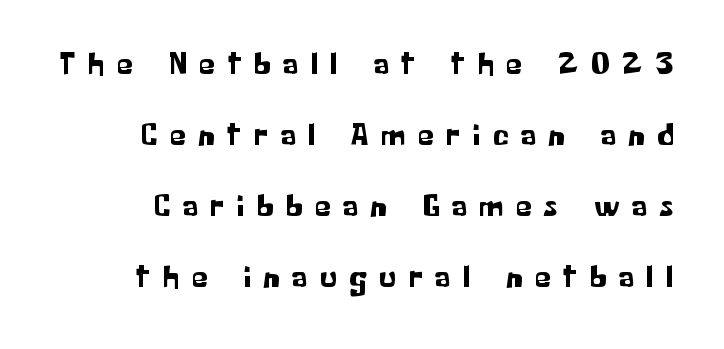
The image shows 32 px sans-serif type, upright; set loose line spacing (2.22x), unusually wide letter spacing (+0.4 em), not underlined; low stroke contrast and a medium x-height.
